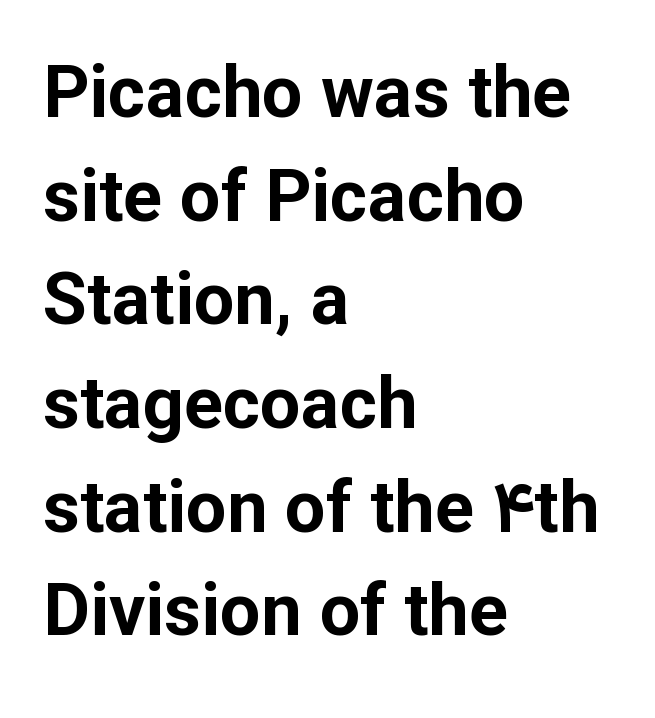
Typographically, this falls in the sans-serif category. Is there any slant? The stems are plumb. Observe the ordinary spacing: letters are neighbours, not strangers. Successive baselines arrive at the customary interval. The space directly below the letters is spotless. If you drew a ruler down the left edge, every line would touch it.
